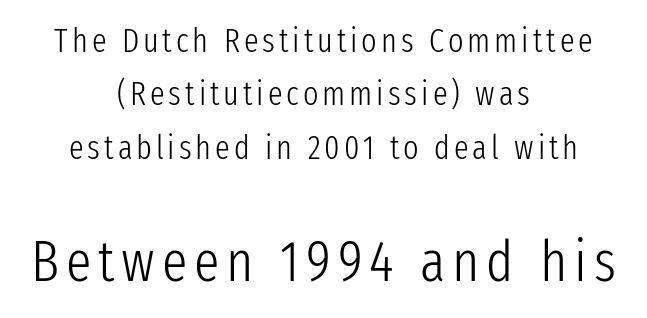
Q: Is the text bold? A: No.
Q: Is the text italic (slanted)? A: No, it is upright.
Q: Is the typeface a serif or a sans-serif typeface? A: Sans-serif.
Q: Is the text underlined? A: No.
Q: How is the paragraph aligned? A: Centered.
Q: Is the spacing between lines tight, normal or loose? A: Normal.
Q: Which block of text is set in a larger size, the first (top) or the second (bottom)? A: The second (bottom) one.
Q: Width (condensed, normal, or wide)? A: Condensed.
Q: Stroke contrast? A: Low.
Q: x-height? A: Medium.
Q: Monospaced? A: No.
